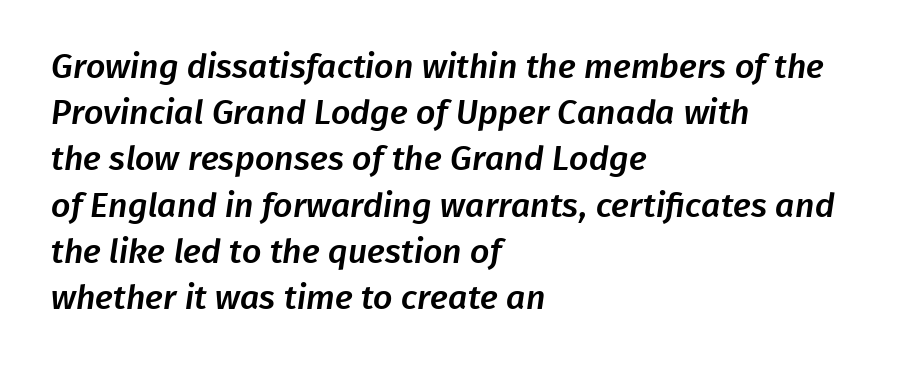
The area under the type is left untouched. The designer went with a sans here, leaving each stem footless. Think of a printed novel: that variable character pitch is what you see here. Notice how the passage keeps a crisp vertical edge on the left only. Is there much room between lines? A standard amount, neither cramped nor airy.
